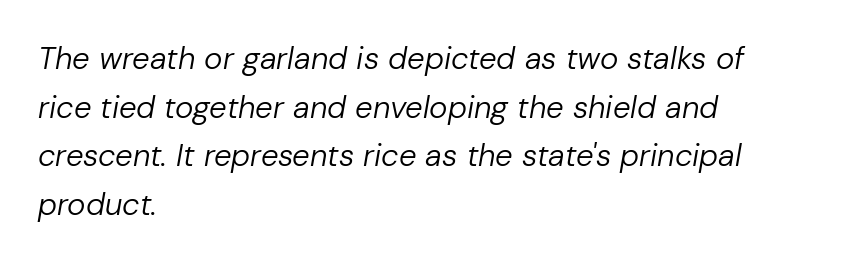
Underlining? Definitely not there. Summary of weight: not heavy and not bold. Short and long lines alike share a common starting point at left. Italic? Definitely — the glyphs are oblique. How are the letters spaced? Ordinarily, with no added tracking.
